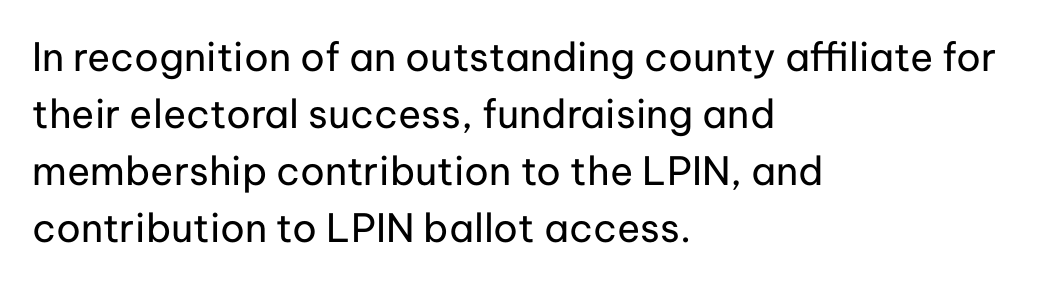
{"serif": "no", "italic": "no", "bold": "no", "weight": "regular", "width": "normal", "stroke_contrast": "low", "x_height": "medium", "monospaced": "no", "underline": "no", "align": "left", "line_spacing": "normal", "line_spacing_ratio": 1.46, "letter_spacing": "normal", "letter_spacing_em": 0.0, "glyph_px": 39}
